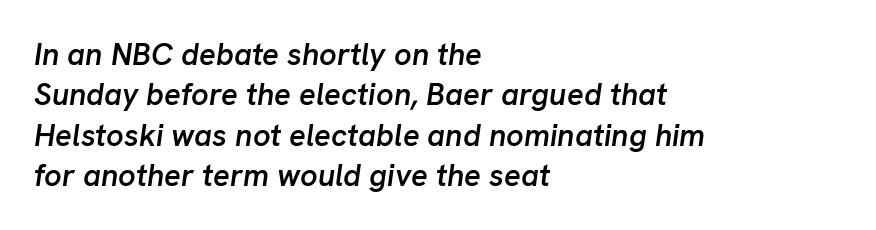
{"italic": "yes", "lean": "right", "slant_degrees": 8, "bold": "semi", "weight": "semibold", "width": "normal", "stroke_contrast": "low", "x_height": "medium", "monospaced": "no", "underline": "no", "align": "left", "line_spacing": "normal", "line_spacing_ratio": 1.3, "letter_spacing": "normal", "letter_spacing_em": 0.0, "glyph_px": 31}
